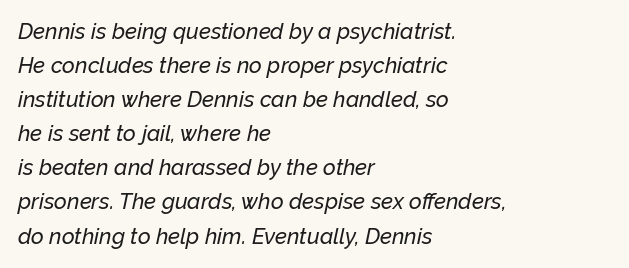
Emphasis-style slanted type is in use. Characters follow at the spacing the type designer built in. The passage shown is not underscored anywhere. Is there much room between lines? A standard amount, neither cramped nor airy. This sample is left-justified, so line endings fall wherever the words run out.
